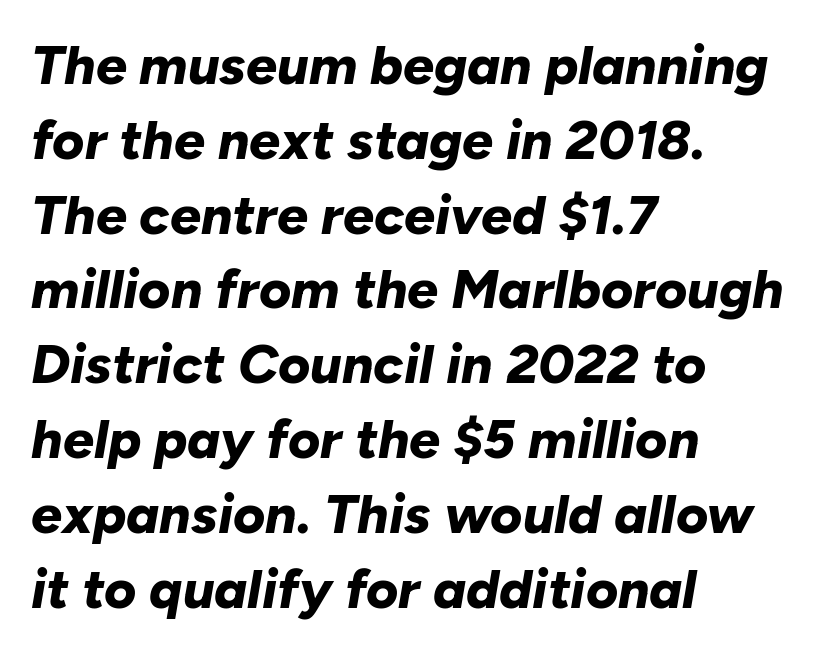
{"italic": "yes", "lean": "right", "slant_degrees": 10, "bold": "yes", "weight": "bold", "width": "normal", "stroke_contrast": "low", "x_height": "medium", "monospaced": "no", "underline": "no", "align": "left", "line_spacing": "normal", "line_spacing_ratio": 1.36, "letter_spacing": "normal", "letter_spacing_em": 0.0, "glyph_px": 55}
